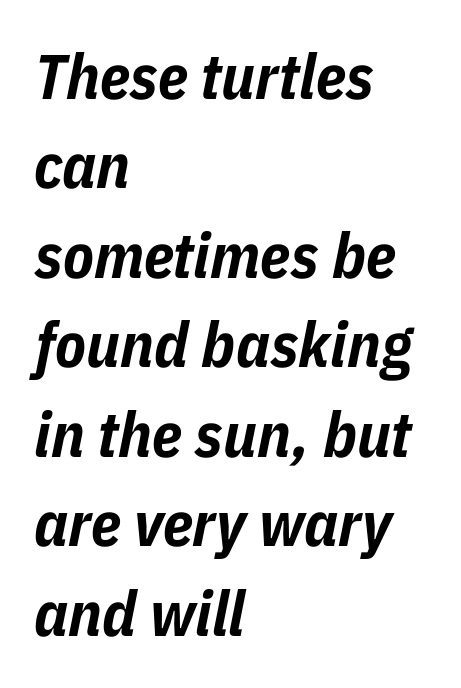
Looking at the ascenders, they clearly lean. The typesetter chose a ragged-right arrangement here. Note the varied advance widths — an 'i' is clearly narrower than an 'm'. Plain, unruled lines of type. The designer left line spacing at the default.
